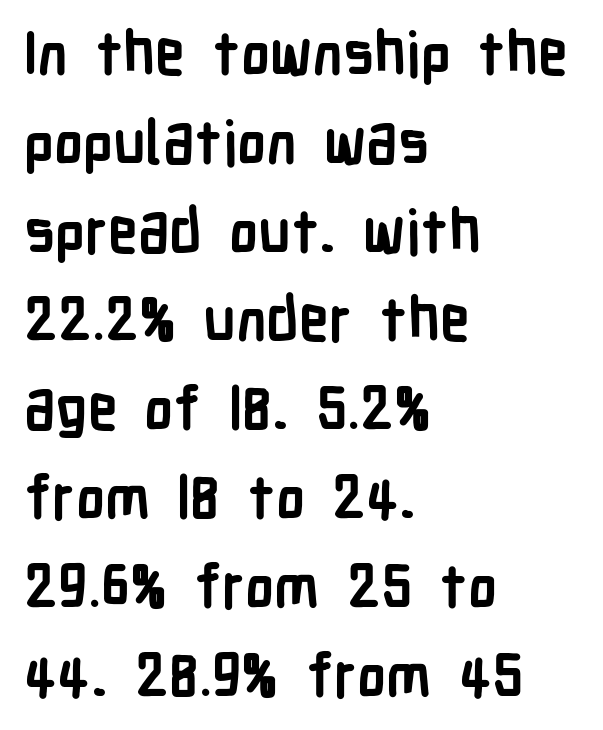
This sample has the flowing, uneven cadence of proportional lettering. A clean baseline with only descenders dipping below it. A typesetter would call this zero additional tracking. The glyphs in this specimen are sans serif.
